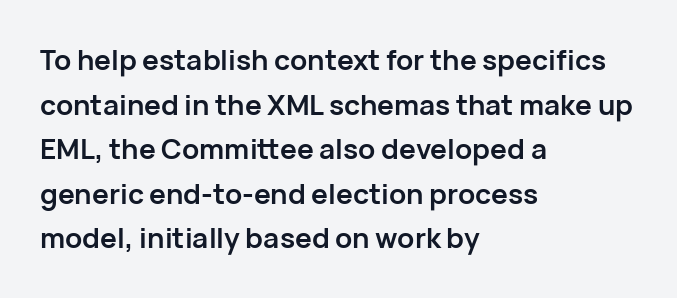
{"serif": "no", "italic": "no", "bold": "yes", "weight": "semibold", "width": "normal", "stroke_contrast": "low", "x_height": "medium", "monospaced": "no", "underline": "no", "align": "left", "line_spacing": "normal", "line_spacing_ratio": 1.59, "letter_spacing": "normal", "letter_spacing_em": 0.0, "glyph_px": 28}
